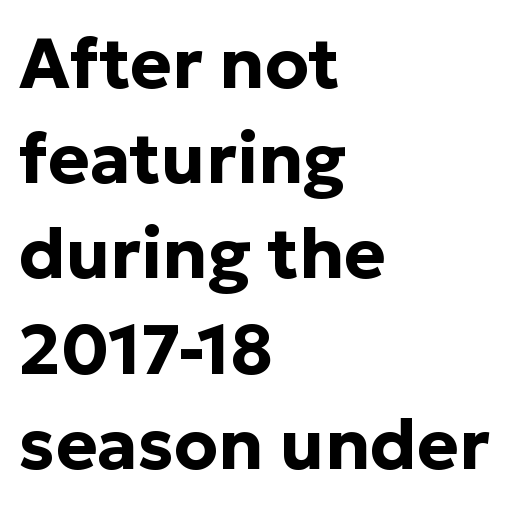
The image shows 70 px bold sans-serif type, upright; set left-aligned, normal line spacing (1.36x), normal letter spacing, not underlined; low stroke contrast and a medium x-height.
